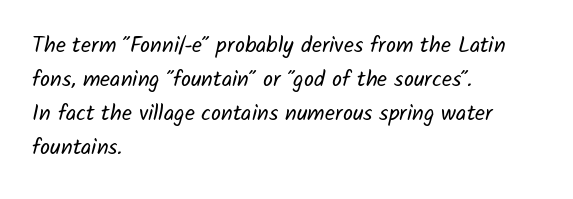
The image shows 22 px text type; set left-aligned, normal line spacing (1.54x), normal letter spacing, not underlined.
